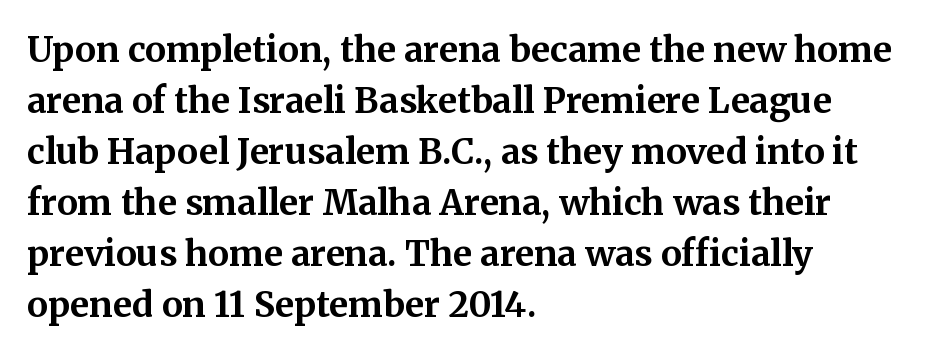
The image shows 35 px bold serif type, upright; set left-aligned, normal line spacing (1.46x), normal letter spacing, not underlined; medium stroke contrast and a medium x-height.
